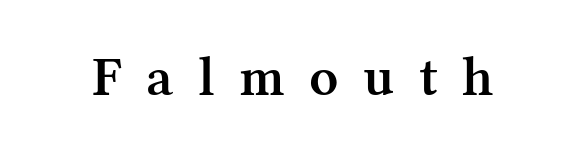
Q: Is the text bold? A: Semi-bold.
Q: Is the text italic (slanted)? A: No, it is upright.
Q: Is the typeface a serif or a sans-serif typeface? A: Serif.
Q: Is the text underlined? A: No.
Q: Is the spacing between letters normal or unusually wide? A: Unusually wide.
Q: Width (condensed, normal, or wide)? A: Normal.
Q: Stroke contrast? A: Medium.
Q: x-height? A: Medium.
Q: Monospaced? A: No.
